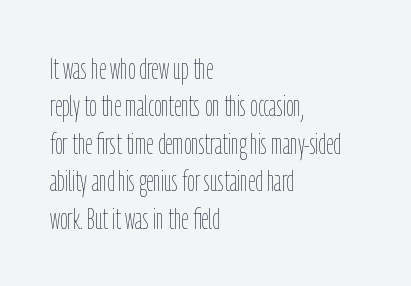
These lines are rendered in a variable-pitch font. The font sits on the lighter half of the weight spectrum, regular included. Unmarked baselines from the first word to the last. No extra tracking has been applied to these lines. The text block is weighted toward the left margin, trailing off unevenly rightward.
